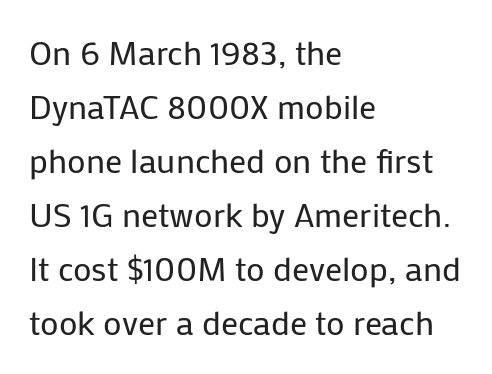
{"serif": "no", "italic": "no", "bold": "no", "weight": "regular", "width": "normal", "stroke_contrast": "low", "x_height": "medium", "monospaced": "no", "underline": "no", "align": "left", "line_spacing": "normal", "line_spacing_ratio": 1.59, "letter_spacing": "normal", "letter_spacing_em": 0.0, "glyph_px": 34}
